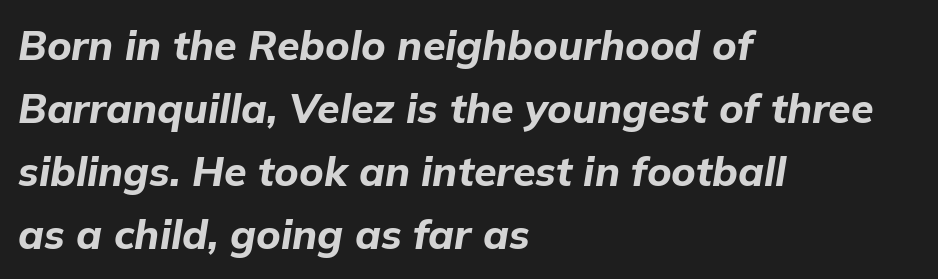
A typesetter would mark this as italic. Tracking value appears to be zero — textbook default spacing. Compared with a centered layout, this one pins lines to the left instead. Notice how descenders clear the ascenders below comfortably — that's standard leading. You'd pick this weight for a headline — it's a proper bold. Each letter keeps its own natural width here, so spacing adapts to shape.
